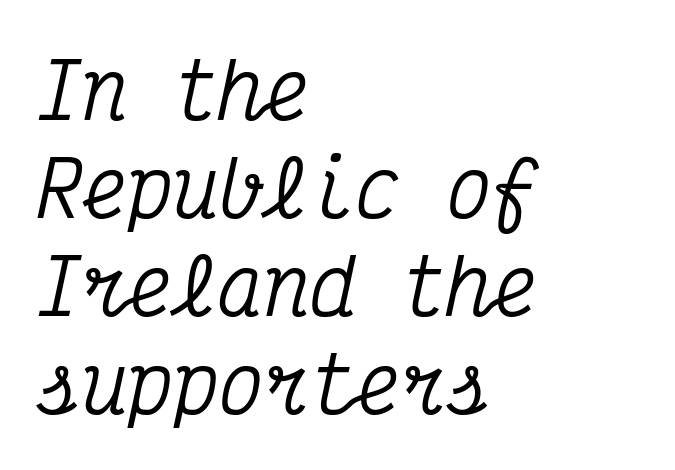
You can tell from the footed stems that serif type was used. Where is the straight margin? On the left. The lines sit at an ordinary, default distance from one another. The face used here is monospaced, like something from a code editor. Is the letter spacing exaggerated? No — it looks like the ordinary default. A bare baseline throughout the passage.
